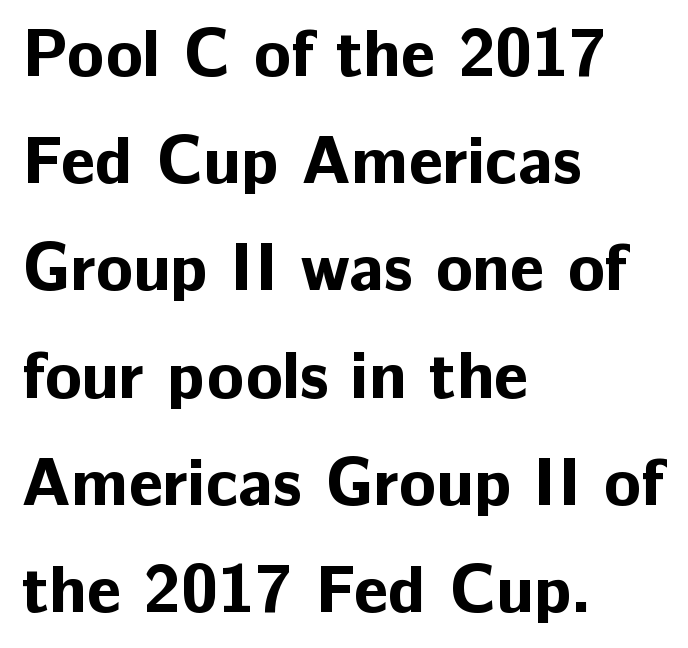
Q: Is the text bold? A: Yes.
Q: Is the text italic (slanted)? A: No, it is upright.
Q: Is the typeface a serif or a sans-serif typeface? A: Sans-serif.
Q: Is the text underlined? A: No.
Q: How is the paragraph aligned? A: Left-aligned.
Q: Is the spacing between letters normal or unusually wide? A: Normal.
Q: Is the spacing between lines tight, normal or loose? A: Normal.
Q: Width (condensed, normal, or wide)? A: Normal.
Q: Stroke contrast? A: Low.
Q: x-height? A: Medium.
Q: Monospaced? A: No.
